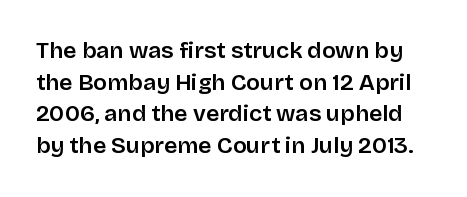
Q: Is the text bold? A: Semi-bold.
Q: Is the text italic (slanted)? A: No, it is upright.
Q: Is the text underlined? A: No.
Q: Is the spacing between letters normal or unusually wide? A: Normal.
Q: Is the spacing between lines tight, normal or loose? A: Normal.
